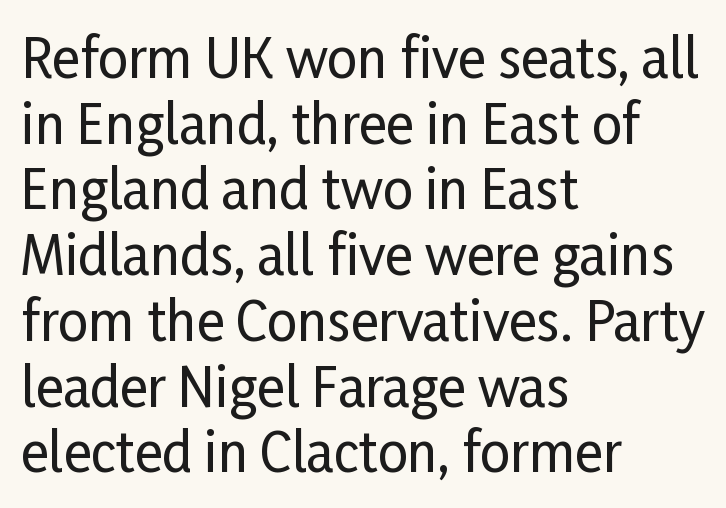
The image shows 53 px condensed sans-serif type, upright; set left-aligned, line spacing 1.24x, normal letter spacing, not underlined; low stroke contrast and a medium x-height.
